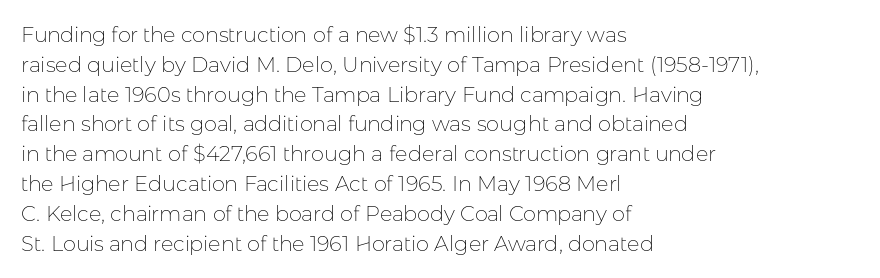
Q: Is the text bold? A: No.
Q: Is the text italic (slanted)? A: No, it is upright.
Q: Is the text underlined? A: No.
Q: How is the paragraph aligned? A: Left-aligned.
Q: Is the spacing between letters normal or unusually wide? A: Normal.
Q: Is the spacing between lines tight, normal or loose? A: Normal.
